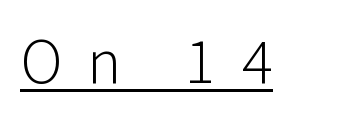
The image shows 64 px light sans-serif type, upright; set unusually wide letter spacing (+0.4 em), underlined; low stroke contrast and a medium x-height.
